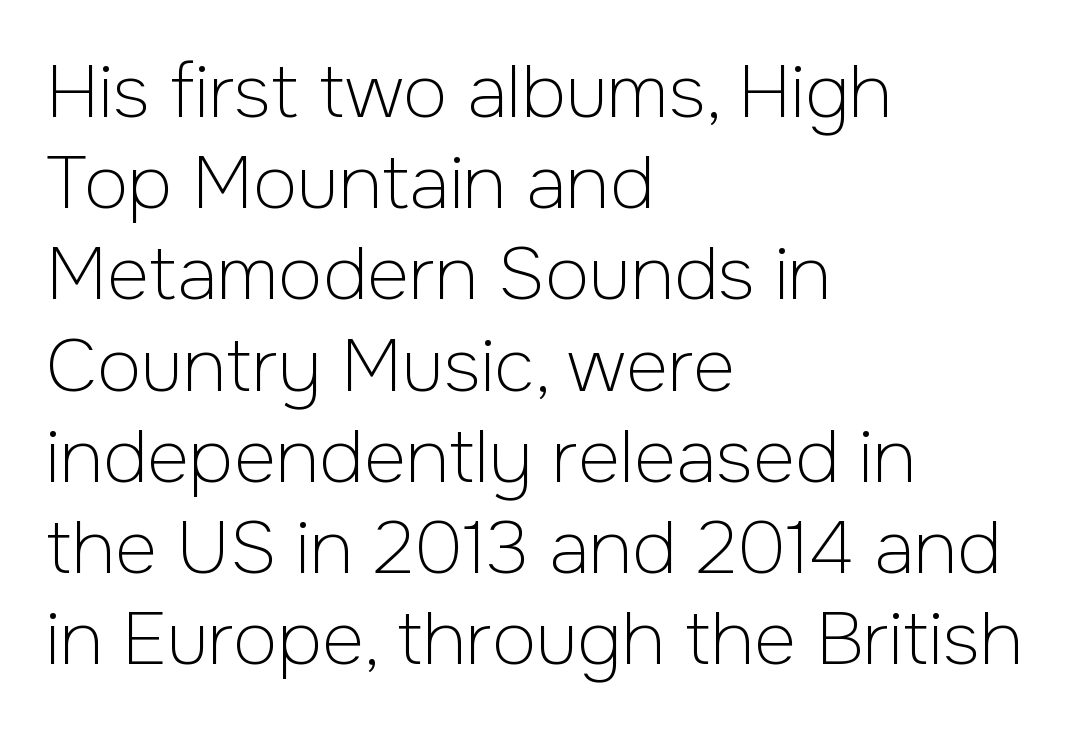
Q: Is the text bold? A: No.
Q: Is the text italic (slanted)? A: No, it is upright.
Q: Is the typeface a serif or a sans-serif typeface? A: Sans-serif.
Q: Is the text underlined? A: No.
Q: How is the paragraph aligned? A: Left-aligned.
Q: Is the spacing between letters normal or unusually wide? A: Normal.
Q: Is the spacing between lines tight, normal or loose? A: Normal.
Q: Width (condensed, normal, or wide)? A: Normal.
Q: Stroke contrast? A: Low.
Q: x-height? A: Medium.
Q: Monospaced? A: No.
